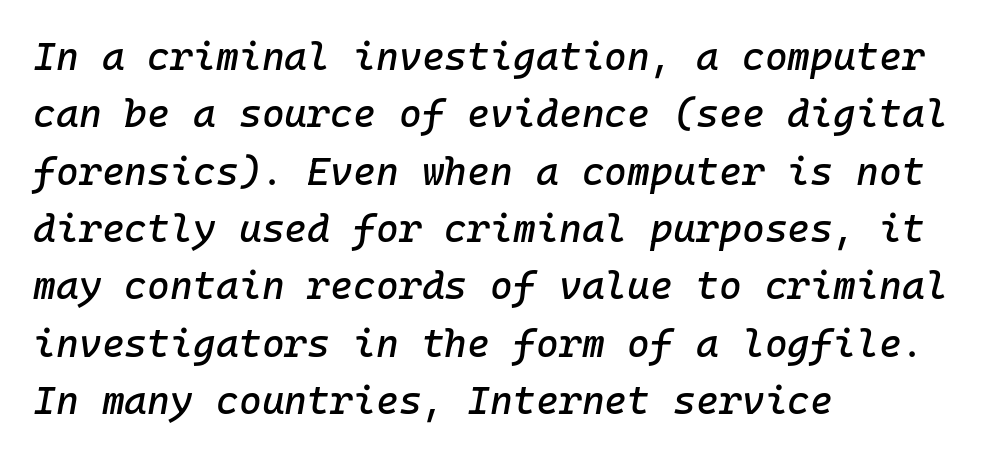
Q: Is the text italic (slanted)? A: Yes, it leans right by about 10 degrees.
Q: Is the text underlined? A: No.
Q: How is the paragraph aligned? A: Left-aligned.
Q: Is the spacing between letters normal or unusually wide? A: Normal.
Q: Is the spacing between lines tight, normal or loose? A: Normal.
Q: Width (condensed, normal, or wide)? A: Normal.
Q: Stroke contrast? A: Low.
Q: x-height? A: Medium.
